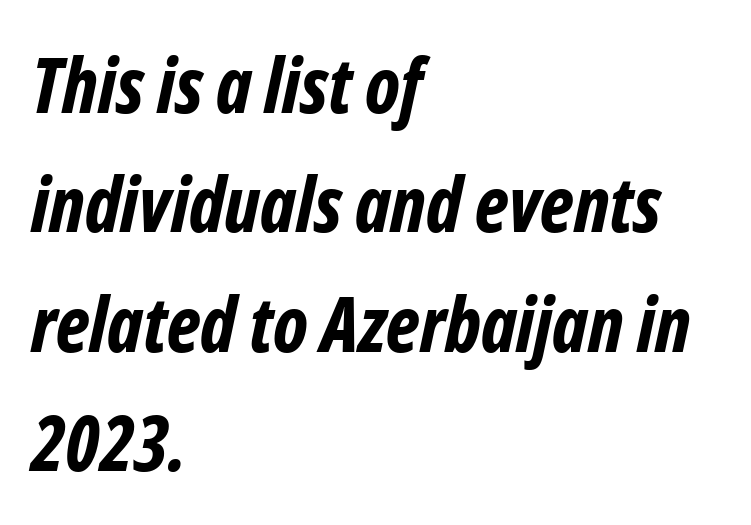
Q: Is the text bold? A: Yes.
Q: Is the text italic (slanted)? A: Yes, it leans right by about 12 degrees.
Q: Is the text underlined? A: No.
Q: How is the paragraph aligned? A: Left-aligned.
Q: Is the spacing between letters normal or unusually wide? A: Normal.
Q: Is the spacing between lines tight, normal or loose? A: Normal.
Q: Width (condensed, normal, or wide)? A: Condensed.
Q: Stroke contrast? A: Low.
Q: x-height? A: Medium.
Q: Monospaced? A: No.
